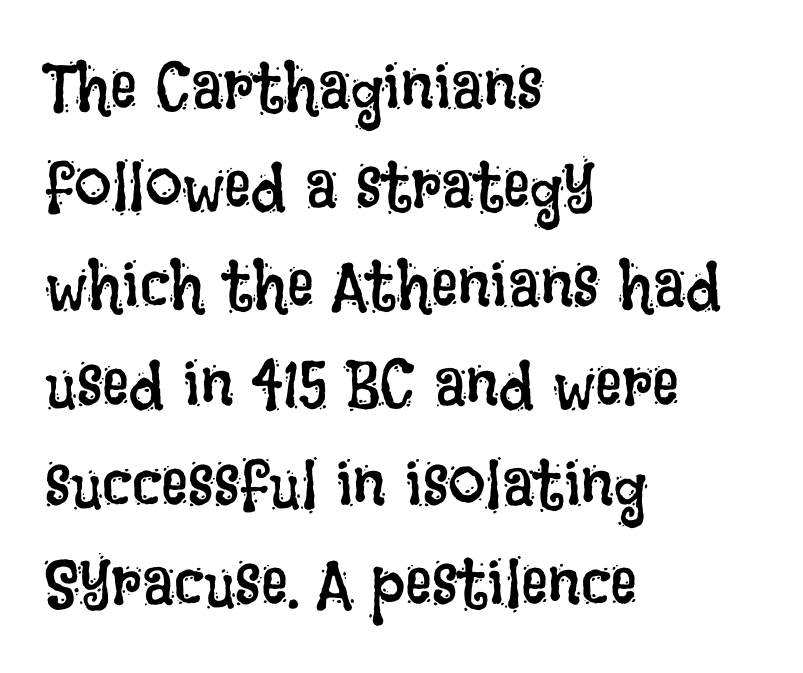
Notice how the passage keeps a crisp vertical edge on the left only. No italicization has been applied; the sample stays upright. A clean baseline with only descenders dipping below it. No extra ink here — the face is not bold. The face used here is proportionally spaced, like ordinary book or web type.
